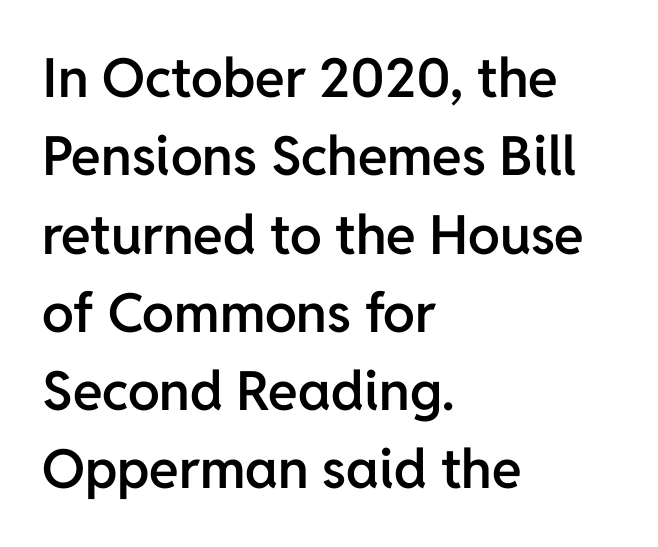
Does the copy run flush right? No — it runs flush left. Glance below the letters and you will spot only blank space. The face used here is proportionally spaced, like ordinary book or web type. This is sans-serif lettering, the kind often seen on screens and signage. Ordinary non-slanted type is in use.
